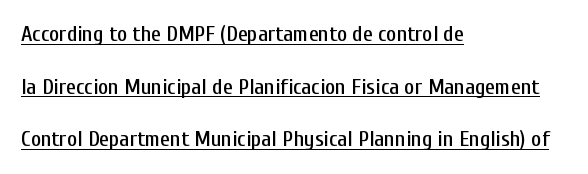
Q: Is the text italic (slanted)? A: No, it is upright.
Q: Is the text underlined? A: Yes.
Q: How is the paragraph aligned? A: Left-aligned.
Q: Is the spacing between letters normal or unusually wide? A: Normal.
Q: Is the spacing between lines tight, normal or loose? A: Loose.
